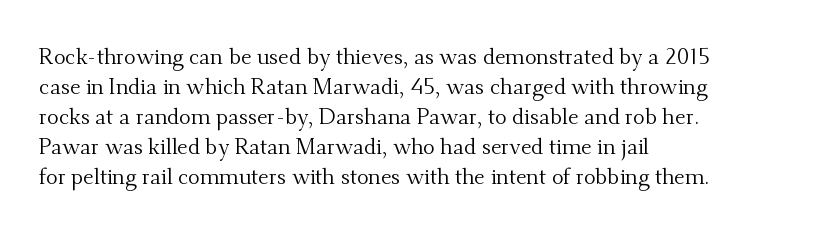
{"italic": "no", "bold": "no", "underline": "no", "align": "left", "line_spacing": "normal", "line_spacing_ratio": 1.36, "letter_spacing": "normal", "letter_spacing_em": 0.0, "glyph_px": 22}
